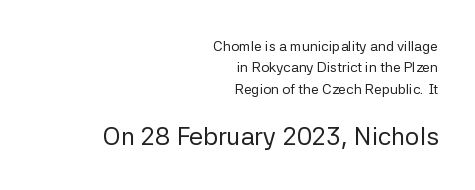
{"italic": "no", "bold": "no", "underline": "no", "align": "right", "line_spacing": "normal", "line_spacing_ratio": 1.53, "letter_spacing": "normal", "letter_spacing_em": 0.0, "larger_block": "second", "size_ratio": 1.79, "glyph_px": 25}
